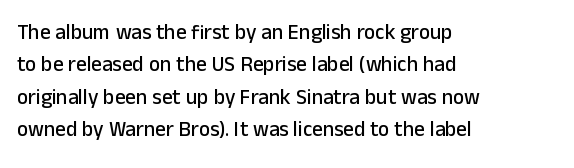
Q: Is the text italic (slanted)? A: No, it is upright.
Q: Is the text underlined? A: No.
Q: How is the paragraph aligned? A: Left-aligned.
Q: Is the spacing between letters normal or unusually wide? A: Normal.
Q: Is the spacing between lines tight, normal or loose? A: Normal.
